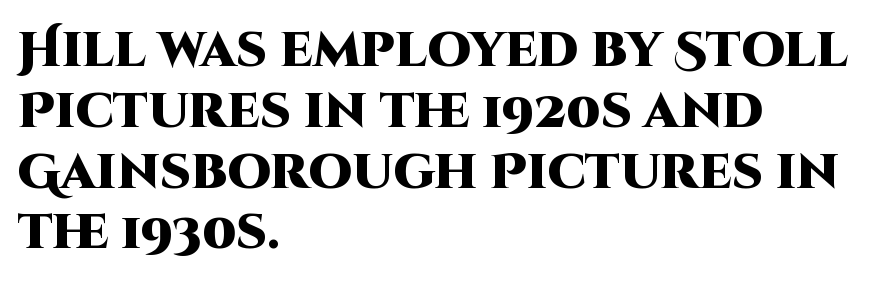
The image shows 49 px heavy sans-serif type, upright; set left-aligned, line spacing 1.24x, normal letter spacing, not underlined; high stroke contrast and a large x-height.
